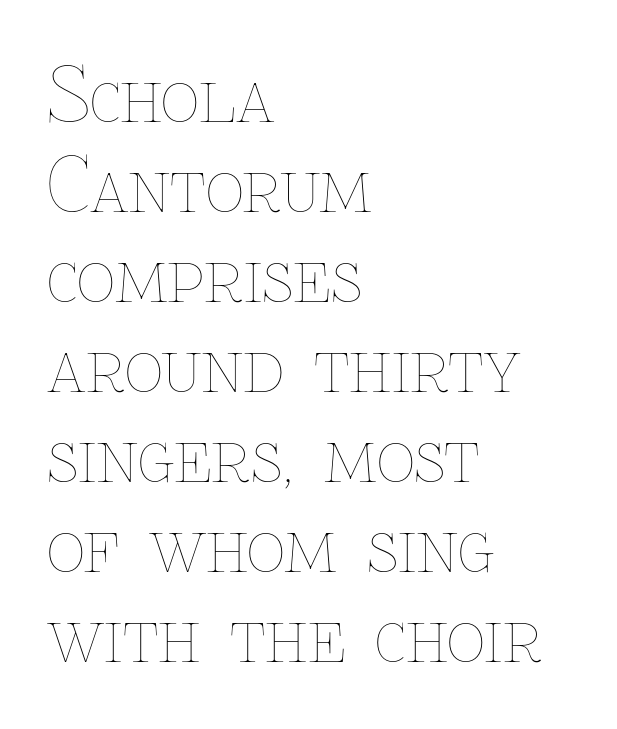
These lines are rendered in a variable-pitch font. Where is the straight margin? On the left. The face looks like a standard text weight, possibly lighter. The type sits square on the baseline with zero lean. Underline: absent. Here the glyphs are tracked normally, forming tight word shapes.
